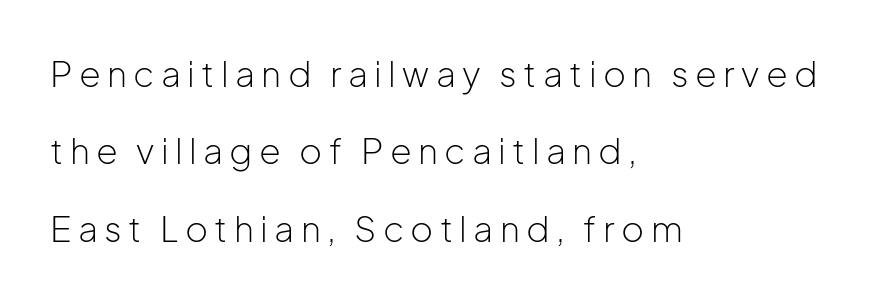
The letters look calm and open, with moderate or lighter stems. Compared with typical paragraphs, the rows here are farther apart. The face used here is proportionally spaced, like ordinary book or web type. The passage shown is typeset with a sans-serif family. A classic flush-left, rag-right setting is used for this passage.
